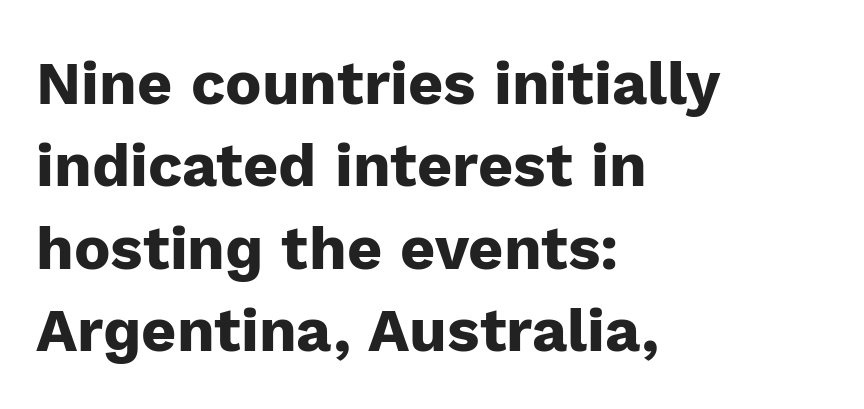
Q: Is the text bold? A: Yes.
Q: Is the text italic (slanted)? A: No, it is upright.
Q: Is the typeface a serif or a sans-serif typeface? A: Sans-serif.
Q: Is the text underlined? A: No.
Q: How is the paragraph aligned? A: Left-aligned.
Q: Is the spacing between letters normal or unusually wide? A: Normal.
Q: Is the spacing between lines tight, normal or loose? A: Normal.
Q: Width (condensed, normal, or wide)? A: Normal.
Q: Stroke contrast? A: Low.
Q: x-height? A: Medium.
Q: Monospaced? A: No.
